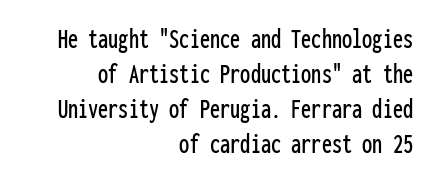
The image shows 29 px condensed sans-serif type, upright, monospaced; set right-aligned, line spacing 1.21x, normal letter spacing, not underlined; low stroke contrast and a medium x-height.
